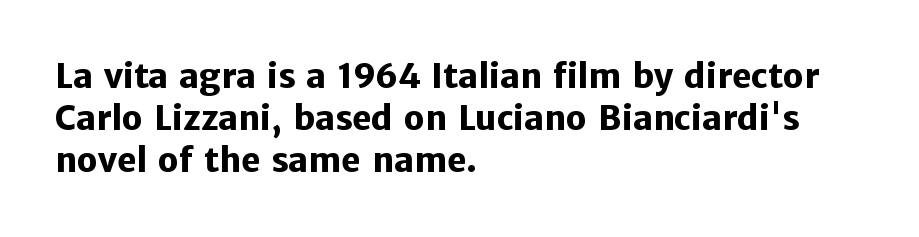
The image shows 33 px heavy sans-serif type, upright; set left-aligned, normal line spacing (1.27x), normal letter spacing, not underlined; low stroke contrast and a medium x-height.
